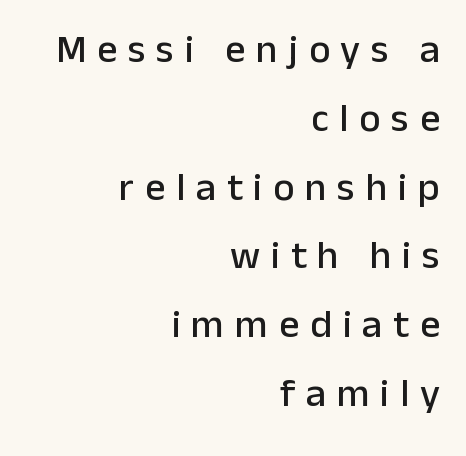
Q: Is the text italic (slanted)? A: No, it is upright.
Q: Is the typeface a serif or a sans-serif typeface? A: Sans-serif.
Q: Is the text underlined? A: No.
Q: How is the paragraph aligned? A: Right-aligned.
Q: Is the spacing between letters normal or unusually wide? A: Unusually wide.
Q: Width (condensed, normal, or wide)? A: Normal.
Q: Stroke contrast? A: Low.
Q: x-height? A: Medium.
Q: Monospaced? A: No.
